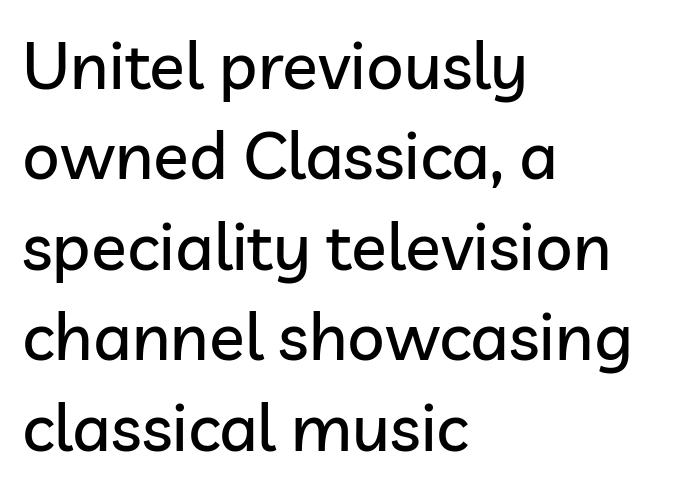
The image shows 66 px sans-serif type, upright; set left-aligned, normal line spacing (1.37x), normal letter spacing, not underlined; low stroke contrast and a medium x-height.
